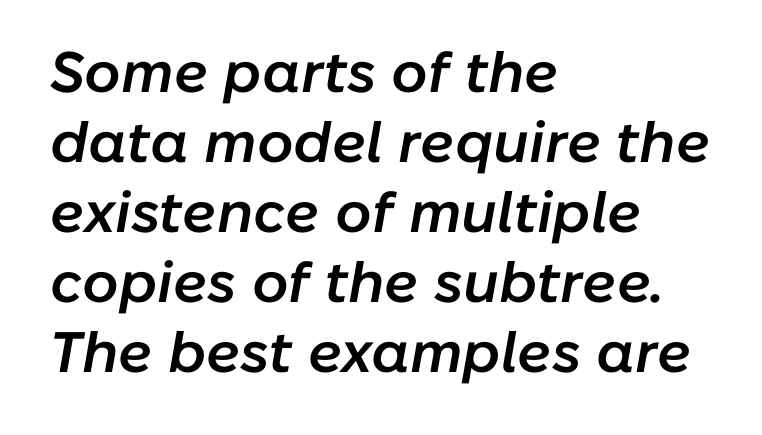
Reading down the block, your eye returns to a fixed left position each line. The letters advance in unequal steps, a hallmark of proportional type. Check the space under the baseline: it is left empty. Spacing between characters is what you'd get straight out of the box.
